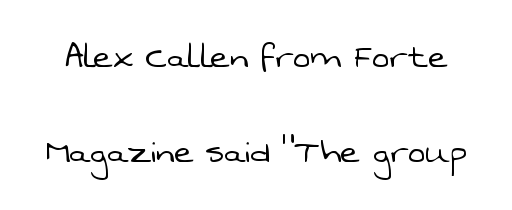
The glyphs in this specimen are sans serif. Think of a printed novel: that variable character pitch is what you see here. Is the stroke heavy? The answer is a plain regular-or-lighter. The space directly below the letters is spotless. Spacing between characters is what you'd get straight out of the box. Line spacing here is loose.
